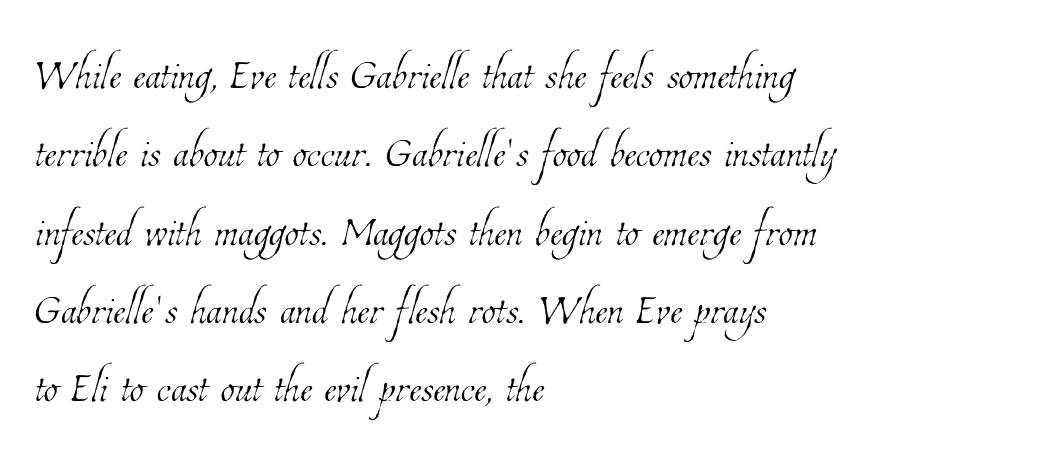
The letterforms sit shoulder to shoulder at normal distance. Descender tails drop into unmarked territory. Each letter keeps its own natural width here, so spacing adapts to shape. Normally led — the rows are evenly, conventionally spaced. A student would call this left alignment; a typographer would say flush left, rag right. A light-to-regular cut is what we see here.
